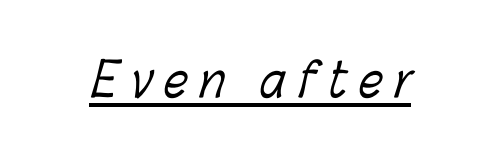
This sample has the flowing, uneven cadence of proportional lettering. The rendered words wear a rule along their underside. These glyphs show unthickened strokes, regular width or finer. Characters follow at a spacing far wider than the type designer built in.
